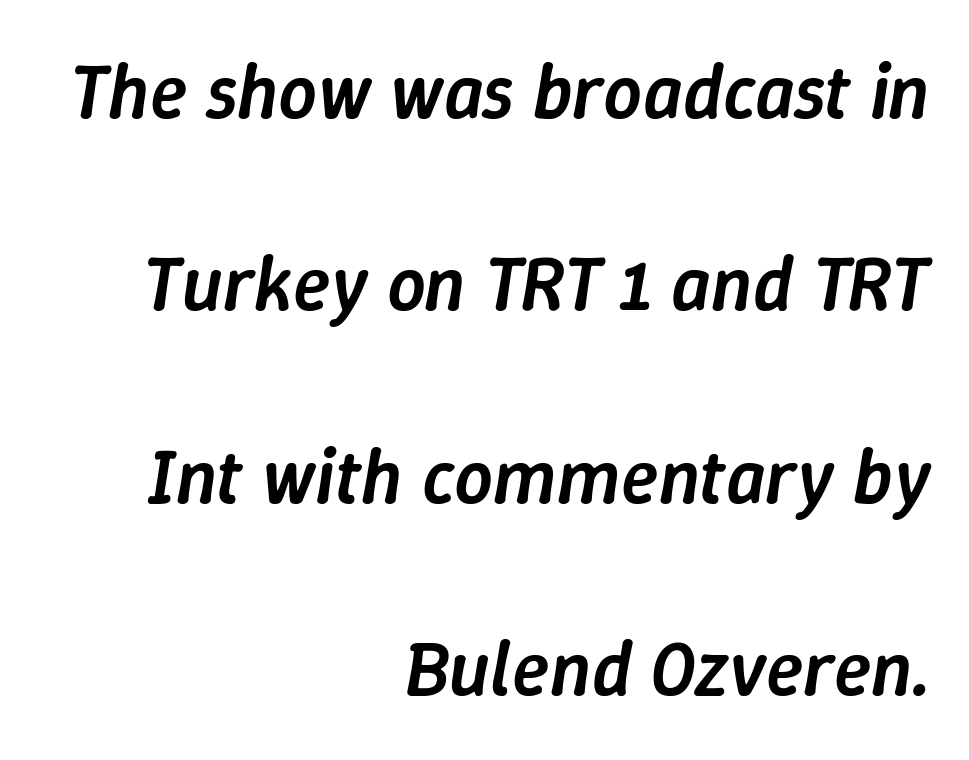
Q: Is the text bold? A: Semi-bold.
Q: Is the text italic (slanted)? A: Yes, it leans right by about 9 degrees.
Q: Is the text underlined? A: No.
Q: How is the paragraph aligned? A: Right-aligned.
Q: Is the spacing between letters normal or unusually wide? A: Normal.
Q: Is the spacing between lines tight, normal or loose? A: Loose.
Q: Width (condensed, normal, or wide)? A: Normal.
Q: Stroke contrast? A: Low.
Q: x-height? A: Medium.
Q: Monospaced? A: No.
